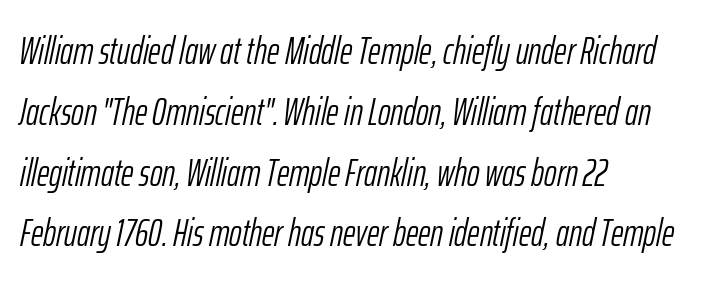
Q: Is the text bold? A: No.
Q: Is the text italic (slanted)? A: Yes, it leans right by about 12 degrees.
Q: Is the text underlined? A: No.
Q: How is the paragraph aligned? A: Left-aligned.
Q: Is the spacing between letters normal or unusually wide? A: Normal.
Q: Is the spacing between lines tight, normal or loose? A: Normal.
Q: Width (condensed, normal, or wide)? A: Condensed.
Q: Stroke contrast? A: Low.
Q: x-height? A: Medium.
Q: Monospaced? A: No.
